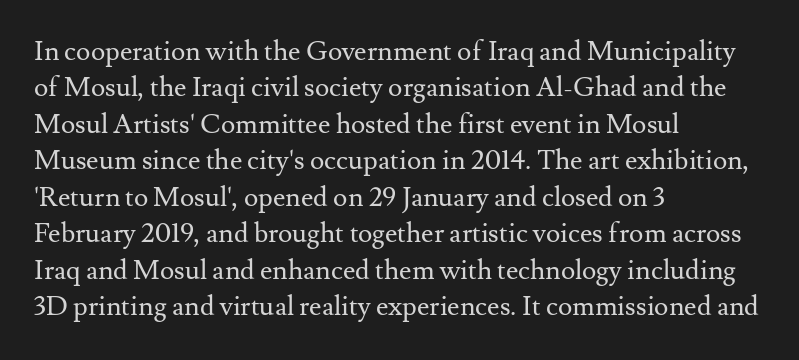
{"italic": "no", "bold": "no", "underline": "no", "align": "left", "line_spacing": "normal", "line_spacing_ratio": 1.35, "letter_spacing": "normal", "letter_spacing_em": 0.0, "glyph_px": 27}
